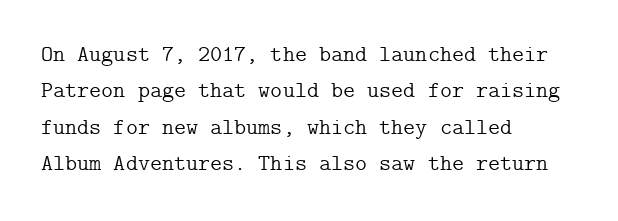
Q: Is the text bold? A: No.
Q: Is the text italic (slanted)? A: No, it is upright.
Q: Is the text underlined? A: No.
Q: How is the paragraph aligned? A: Left-aligned.
Q: Is the spacing between letters normal or unusually wide? A: Normal.
Q: Is the spacing between lines tight, normal or loose? A: Normal.
